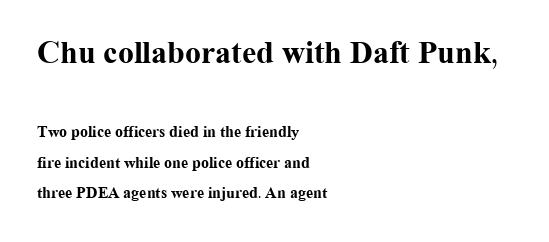
The image shows 32 px bold serif type, upright; set left-aligned, loose line spacing (1.92x), normal letter spacing, not underlined; the first (top) block is 2.0x larger; medium stroke contrast and a medium x-height.
